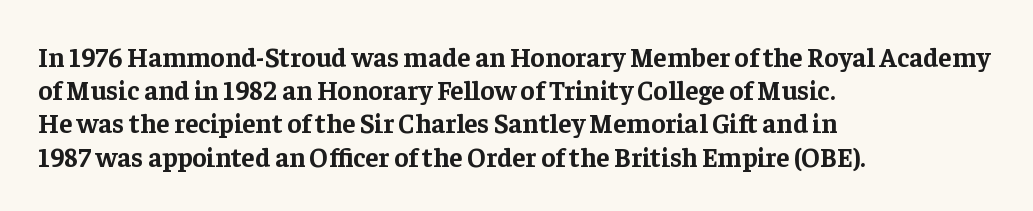
The image shows 27 px bold type, upright; set left-aligned, line spacing 1.23x, normal letter spacing, not underlined.
